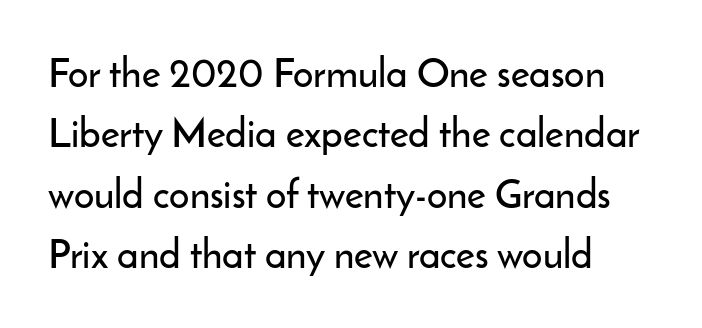
{"serif": "no", "italic": "no", "width": "normal", "stroke_contrast": "low", "x_height": "small", "monospaced": "no", "underline": "no", "align": "left", "line_spacing": "normal", "line_spacing_ratio": 1.51, "letter_spacing": "normal", "letter_spacing_em": 0.0, "glyph_px": 40}
